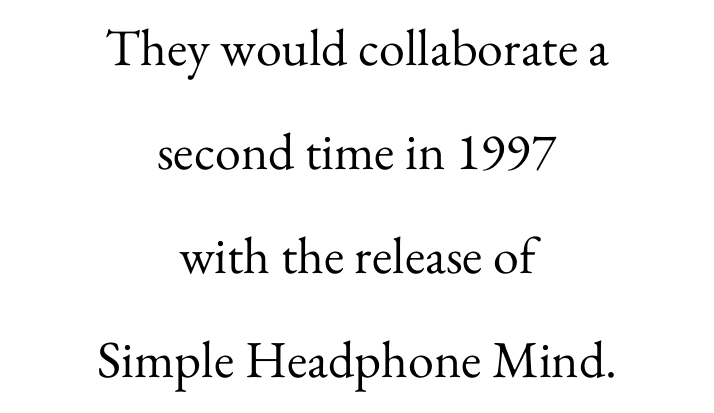
The letters look calm and open, with moderate or lighter stems. Posture: straight, roman, zero tilt. Neither beginnings nor endings align; midpoints do. This rendering leaves character spacing at its baseline value. To sum up the face: it has serifs.
